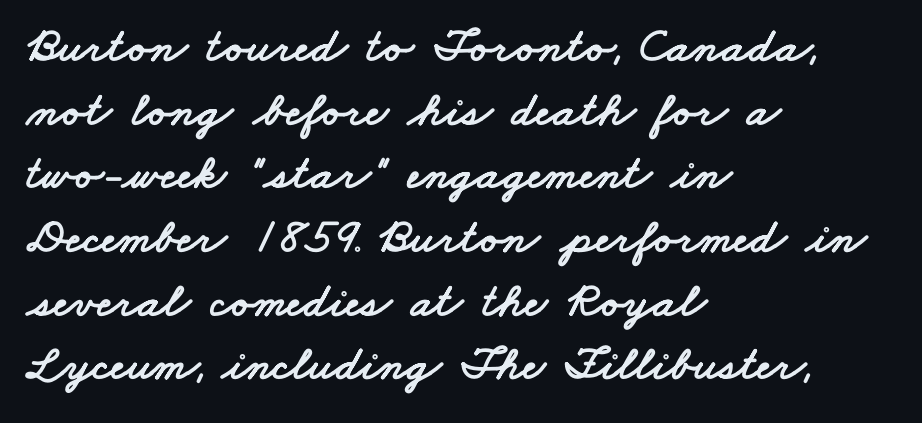
Q: Is the typeface a serif or a sans-serif typeface? A: Sans-serif.
Q: Is the text underlined? A: No.
Q: How is the paragraph aligned? A: Left-aligned.
Q: Is the spacing between letters normal or unusually wide? A: Normal.
Q: Is the spacing between lines tight, normal or loose? A: Normal.
Q: Width (condensed, normal, or wide)? A: Wide.
Q: Stroke contrast? A: Low.
Q: x-height? A: Small.
Q: Monospaced? A: No.
